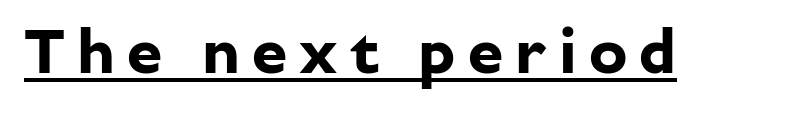
{"serif": "no", "italic": "no", "bold": "yes", "weight": "bold", "width": "normal", "stroke_contrast": "low", "x_height": "medium", "monospaced": "no", "underline": "yes", "glyph_px": 64}
